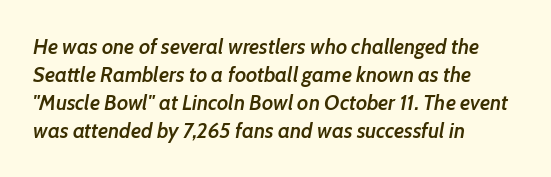
The image shows 21 px text type, italic (leaning right); set left-aligned, normal line spacing (1.33x), normal letter spacing, not underlined.
